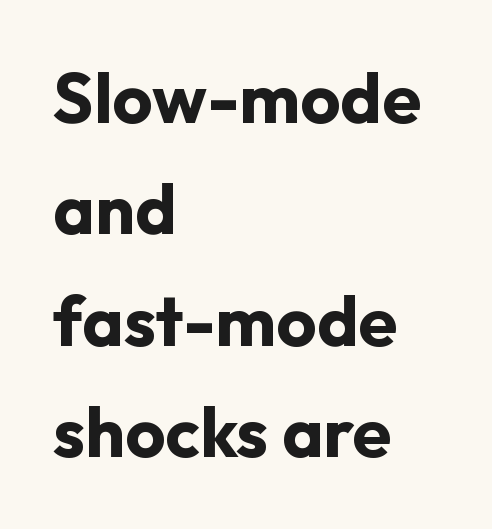
{"serif": "no", "italic": "no", "bold": "yes", "weight": "bold", "width": "normal", "stroke_contrast": "low", "x_height": "medium", "monospaced": "no", "underline": "no", "align": "left", "line_spacing": "normal", "line_spacing_ratio": 1.59, "letter_spacing": "normal", "letter_spacing_em": 0.0, "glyph_px": 70}
